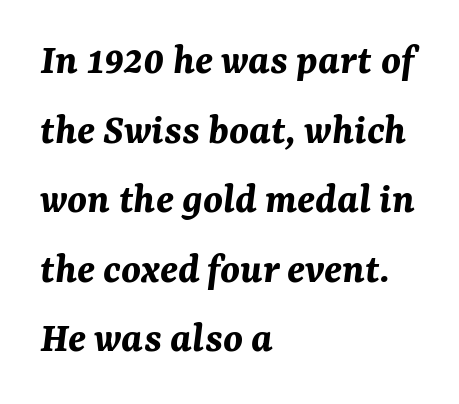
Q: Is the text bold? A: Yes.
Q: Is the text italic (slanted)? A: Yes, it leans right by about 7 degrees.
Q: Is the text underlined? A: No.
Q: How is the paragraph aligned? A: Left-aligned.
Q: Is the spacing between letters normal or unusually wide? A: Normal.
Q: Is the spacing between lines tight, normal or loose? A: Normal.
Q: Width (condensed, normal, or wide)? A: Normal.
Q: Stroke contrast? A: Medium.
Q: x-height? A: Medium.
Q: Monospaced? A: No.
